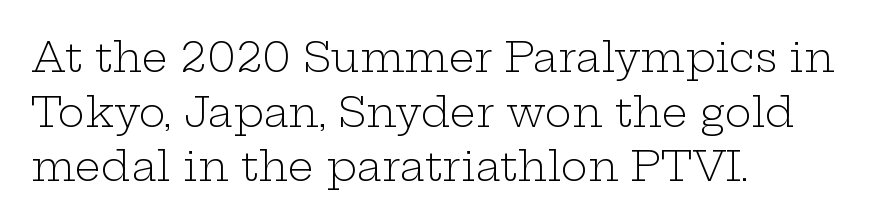
Q: Is the text bold? A: No.
Q: Is the text italic (slanted)? A: No, it is upright.
Q: Is the typeface a serif or a sans-serif typeface? A: Serif.
Q: Is the text underlined? A: No.
Q: How is the paragraph aligned? A: Left-aligned.
Q: Is the spacing between letters normal or unusually wide? A: Normal.
Q: Is the spacing between lines tight, normal or loose? A: Normal.
Q: Width (condensed, normal, or wide)? A: Wide.
Q: Stroke contrast? A: Low.
Q: x-height? A: Medium.
Q: Monospaced? A: No.
